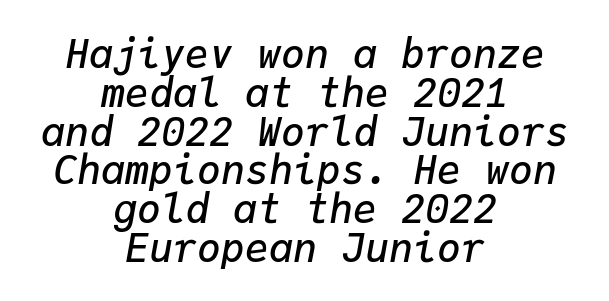
{"italic": "yes", "lean": "right", "slant_degrees": 9, "bold": "semi", "weight": "semibold", "width": "normal", "stroke_contrast": "low", "x_height": "medium", "monospaced": "yes", "underline": "no", "align": "center", "line_spacing": "tight", "line_spacing_ratio": 0.97, "letter_spacing": "normal", "letter_spacing_em": 0.0, "glyph_px": 40}
